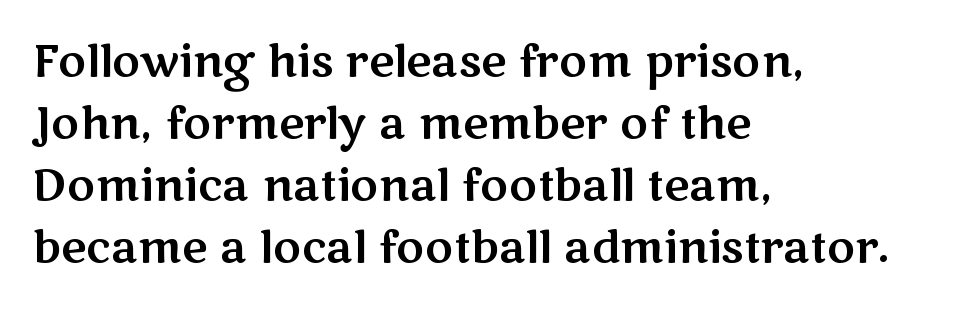
Q: Is the text italic (slanted)? A: No, it is upright.
Q: Is the typeface a serif or a sans-serif typeface? A: Sans-serif.
Q: Is the text underlined? A: No.
Q: How is the paragraph aligned? A: Left-aligned.
Q: Is the spacing between letters normal or unusually wide? A: Normal.
Q: Is the spacing between lines tight, normal or loose? A: Normal.
Q: Width (condensed, normal, or wide)? A: Wide.
Q: Stroke contrast? A: Medium.
Q: x-height? A: Medium.
Q: Monospaced? A: No.
